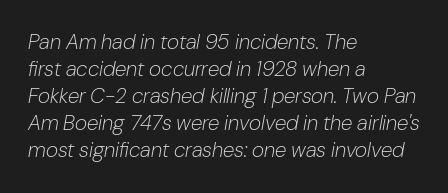
The image shows 21 px text type, italic (leaning right); set left-aligned, normal line spacing (1.29x), normal letter spacing, not underlined.
